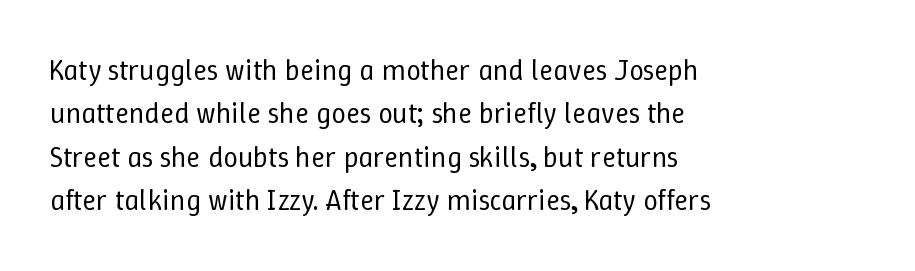
Q: Is the text bold? A: No.
Q: Is the text italic (slanted)? A: No, it is upright.
Q: Is the text underlined? A: No.
Q: How is the paragraph aligned? A: Left-aligned.
Q: Is the spacing between letters normal or unusually wide? A: Normal.
Q: Is the spacing between lines tight, normal or loose? A: Normal.
Q: Width (condensed, normal, or wide)? A: Normal.
Q: Stroke contrast? A: Low.
Q: x-height? A: Medium.
Q: Monospaced? A: No.
